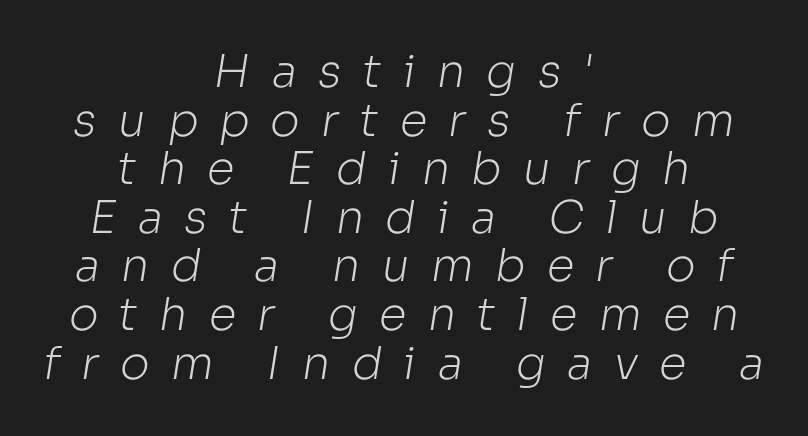
Q: Is the text bold? A: No.
Q: Is the typeface a serif or a sans-serif typeface? A: Sans-serif.
Q: Is the text underlined? A: No.
Q: How is the paragraph aligned? A: Centered.
Q: Is the spacing between letters normal or unusually wide? A: Unusually wide.
Q: Is the spacing between lines tight, normal or loose? A: Tight.
Q: Width (condensed, normal, or wide)? A: Normal.
Q: Stroke contrast? A: Low.
Q: x-height? A: Medium.
Q: Monospaced? A: No.
